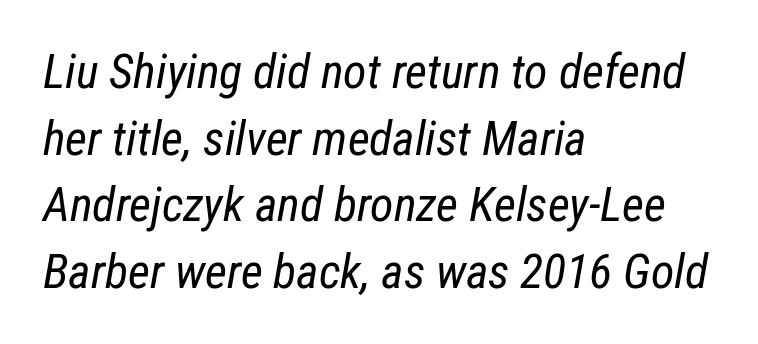
The image shows 48 px regular-weight, condensed type, italic (leaning right); set left-aligned, normal line spacing (1.39x), normal letter spacing, not underlined; low stroke contrast and a medium x-height.
